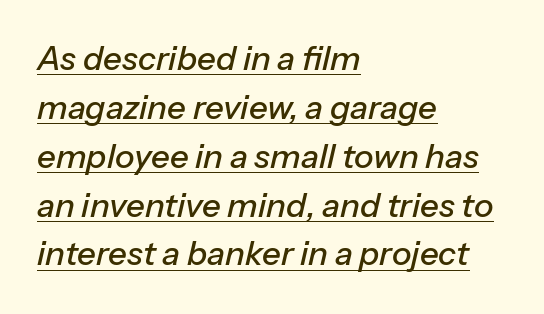
{"italic": "yes", "lean": "right", "slant_degrees": 13, "width": "normal", "stroke_contrast": "low", "x_height": "medium", "monospaced": "no", "underline": "yes", "align": "left", "line_spacing": "normal", "line_spacing_ratio": 1.48, "letter_spacing": "normal", "letter_spacing_em": 0.0, "glyph_px": 33}
